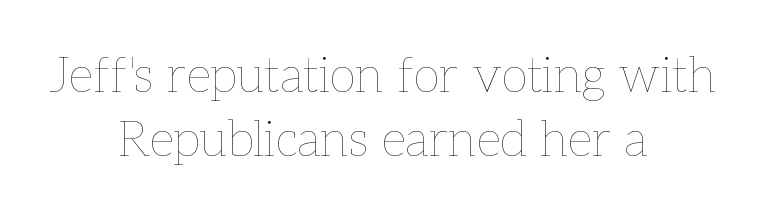
The image shows 49 px thin type, upright; set centered, normal line spacing (1.31x), normal letter spacing, not underlined; low stroke contrast and a medium x-height.
